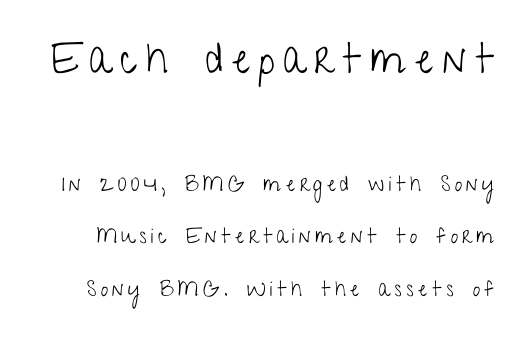
The image shows 42 px light, condensed sans-serif type, upright; set loose line spacing (2.5x), unusually wide letter spacing (+0.21 em), not underlined; the first (top) block is 2.0x larger; low stroke contrast and a medium x-height.
